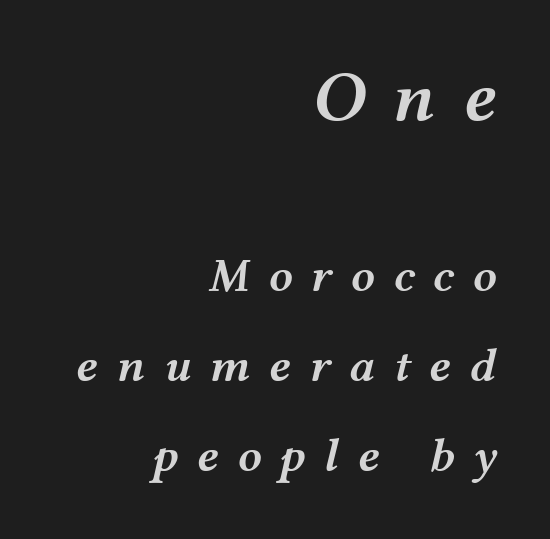
In terms of weight, the rendering is demibold, just under bold. Unmarked baselines from the first word to the last. Visually, the top section dominates because its glyphs are scaled up. The type is letterspaced generously, with wide tracking.
